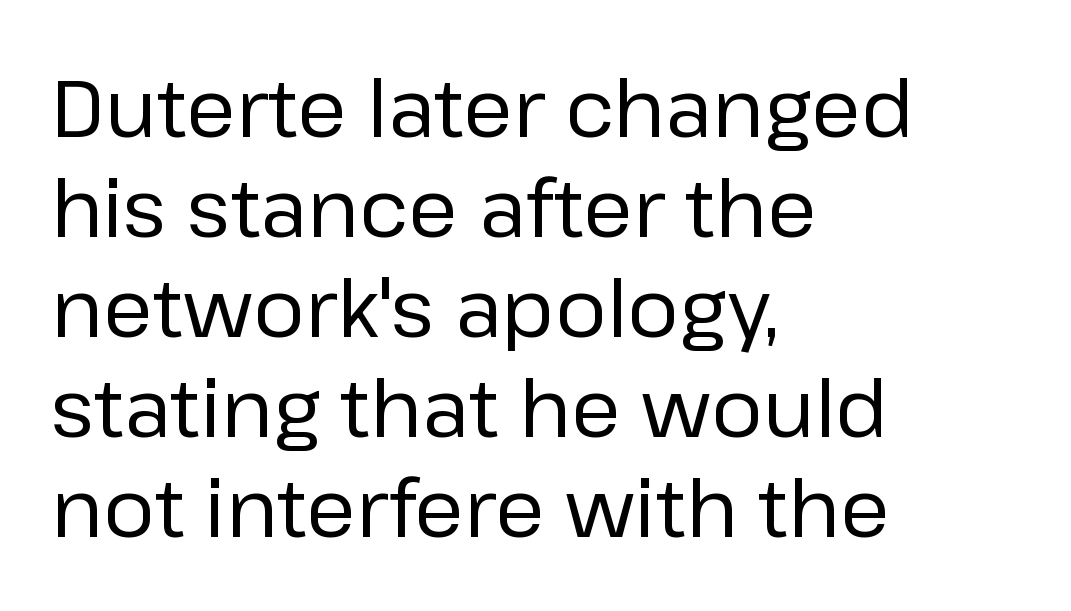
{"serif": "no", "italic": "no", "bold": "no", "weight": "regular", "width": "normal", "stroke_contrast": "low", "x_height": "medium", "monospaced": "no", "underline": "no", "align": "left", "line_spacing": "normal", "line_spacing_ratio": 1.25, "letter_spacing": "normal", "letter_spacing_em": 0.0, "glyph_px": 80}
